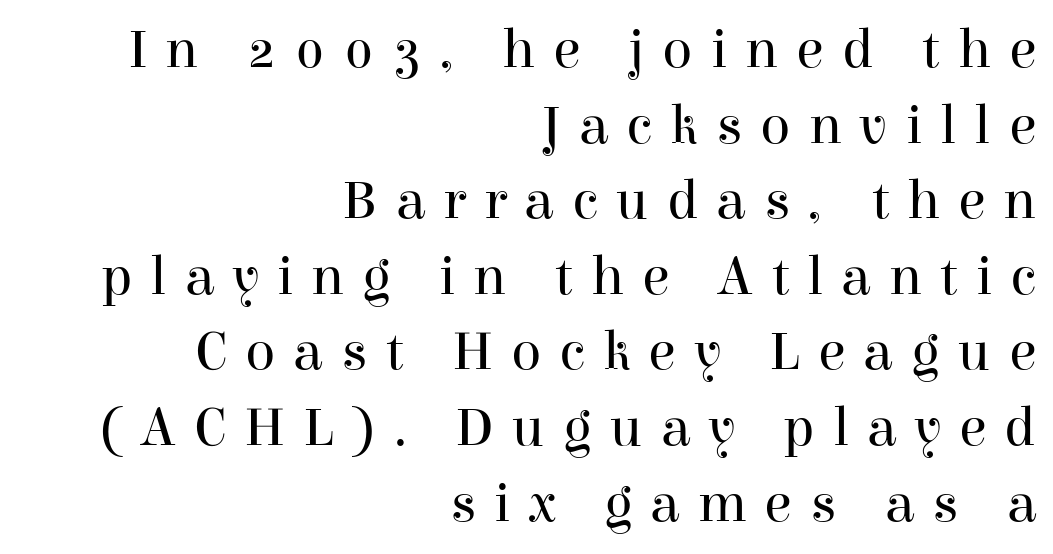
{"serif": "yes", "italic": "no", "bold": "no", "weight": "regular", "width": "normal", "stroke_contrast": "high", "x_height": "medium", "monospaced": "no", "underline": "no", "align": "right", "line_spacing": "normal", "line_spacing_ratio": 1.35, "letter_spacing": "wide", "letter_spacing_em": 0.32, "glyph_px": 56}
